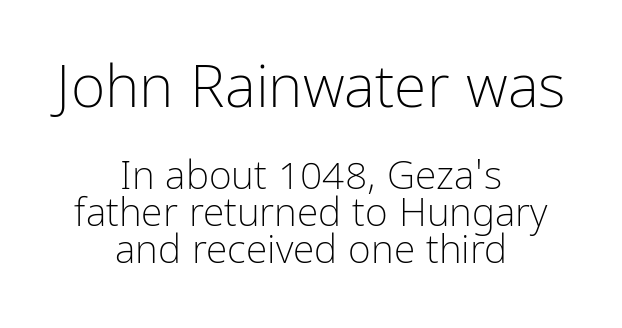
The image shows 59 px light, condensed sans-serif type, upright; set centered, tight line spacing (0.95x), normal letter spacing, not underlined; the first (top) block is 1.51x larger; low stroke contrast and a medium x-height.
